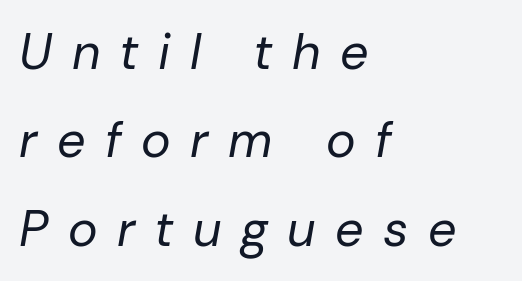
Q: Is the text bold? A: No.
Q: Is the text italic (slanted)? A: Yes, it leans right by about 10 degrees.
Q: Is the text underlined? A: No.
Q: How is the paragraph aligned? A: Left-aligned.
Q: Is the spacing between letters normal or unusually wide? A: Unusually wide.
Q: Width (condensed, normal, or wide)? A: Normal.
Q: Stroke contrast? A: Low.
Q: x-height? A: Medium.
Q: Monospaced? A: No.
